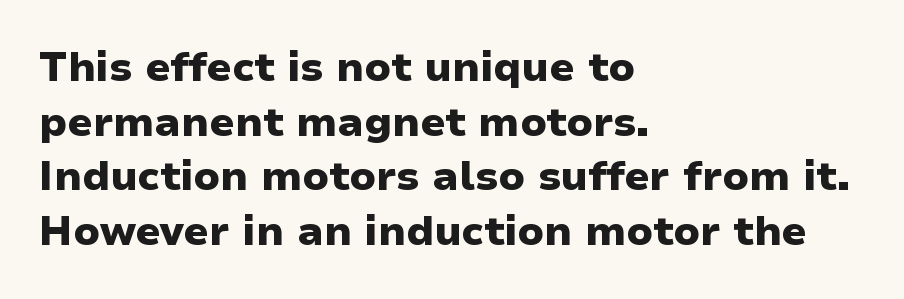
Q: Is the text bold? A: Yes.
Q: Is the text italic (slanted)? A: No, it is upright.
Q: Is the typeface a serif or a sans-serif typeface? A: Sans-serif.
Q: Is the text underlined? A: No.
Q: How is the paragraph aligned? A: Left-aligned.
Q: Is the spacing between letters normal or unusually wide? A: Normal.
Q: Is the spacing between lines tight, normal or loose? A: Normal.
Q: Width (condensed, normal, or wide)? A: Normal.
Q: Stroke contrast? A: Low.
Q: x-height? A: Medium.
Q: Monospaced? A: No.
